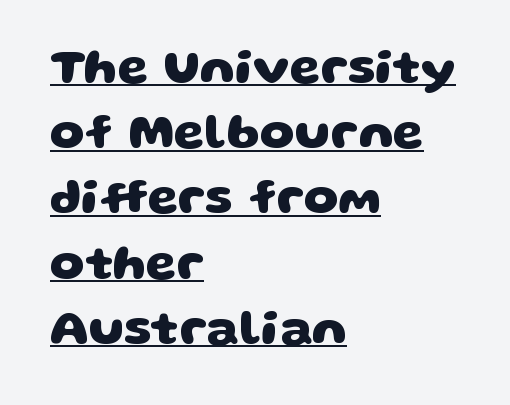
Q: Is the text bold? A: Yes.
Q: Is the typeface a serif or a sans-serif typeface? A: Sans-serif.
Q: Is the text underlined? A: Yes.
Q: How is the paragraph aligned? A: Left-aligned.
Q: Is the spacing between letters normal or unusually wide? A: Normal.
Q: Is the spacing between lines tight, normal or loose? A: Normal.
Q: Width (condensed, normal, or wide)? A: Wide.
Q: Stroke contrast? A: Low.
Q: x-height? A: Large.
Q: Monospaced? A: No.
